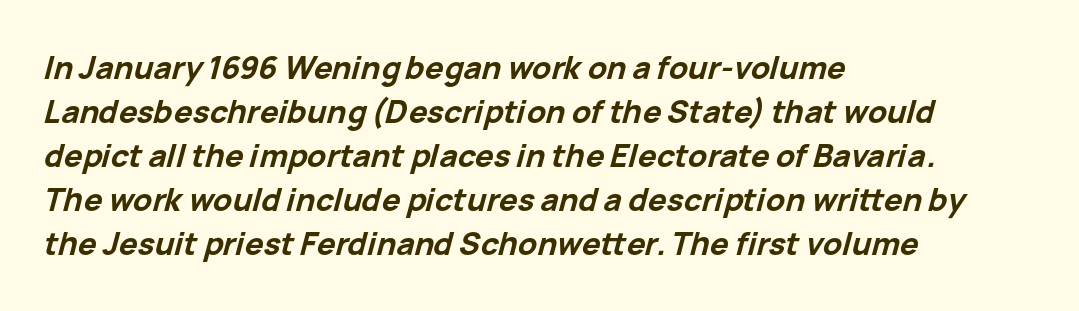
Q: Is the text bold? A: Yes.
Q: Is the text italic (slanted)? A: Yes, it leans right by about 15 degrees.
Q: Is the text underlined? A: No.
Q: How is the paragraph aligned? A: Left-aligned.
Q: Is the spacing between letters normal or unusually wide? A: Normal.
Q: Is the spacing between lines tight, normal or loose? A: Normal.
Q: Width (condensed, normal, or wide)? A: Normal.
Q: Stroke contrast? A: Low.
Q: x-height? A: Medium.
Q: Monospaced? A: No.
